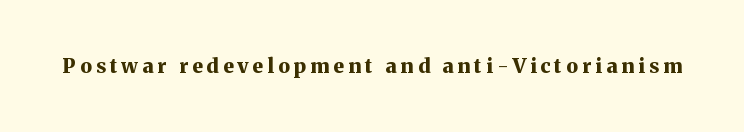
Is the type bold? Yes — the strokes are clearly thick and heavy. Type without underlining. This sample uses an upright cut, with every glyph sitting square on the baseline. The line texture is sparse and dotted thanks to wide tracking.
